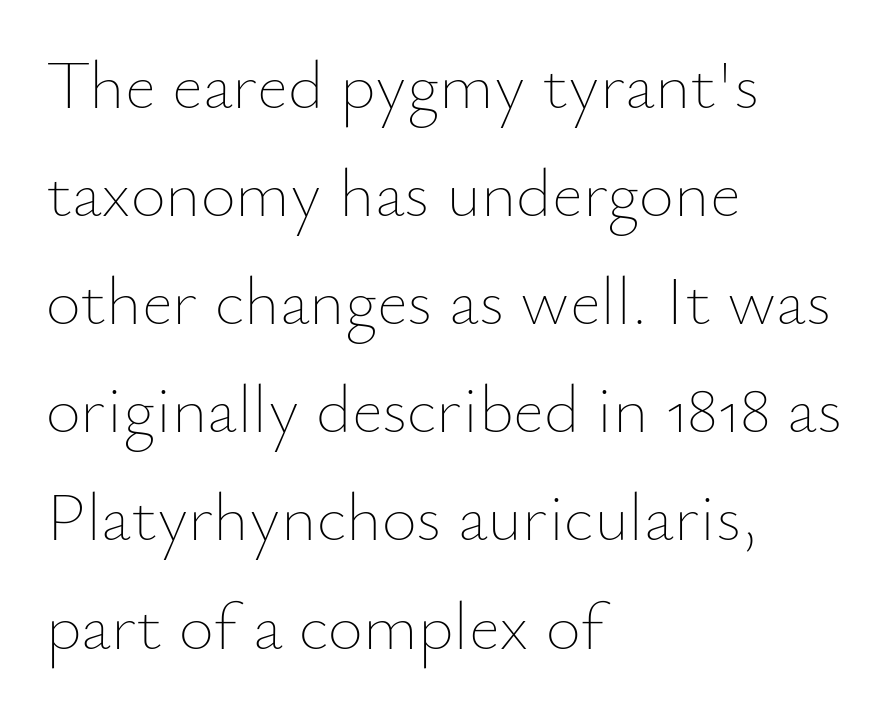
A roman cut, with each character standing at attention. Weight: in the light-to-regular range. Clear beneath every line of the passage. The letters advance in unequal steps, a hallmark of proportional type.
